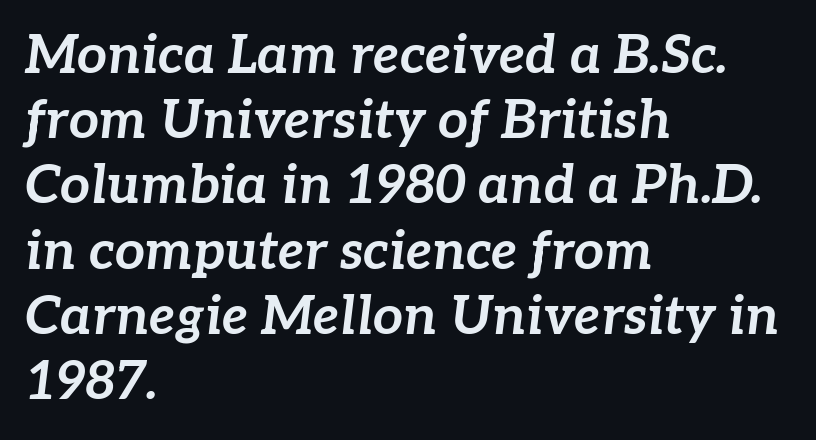
Q: Is the text bold? A: Yes.
Q: Is the text italic (slanted)? A: Yes, it leans right by about 7 degrees.
Q: Is the text underlined? A: No.
Q: How is the paragraph aligned? A: Left-aligned.
Q: Is the spacing between letters normal or unusually wide? A: Normal.
Q: Width (condensed, normal, or wide)? A: Normal.
Q: Stroke contrast? A: Low.
Q: x-height? A: Medium.
Q: Monospaced? A: No.
